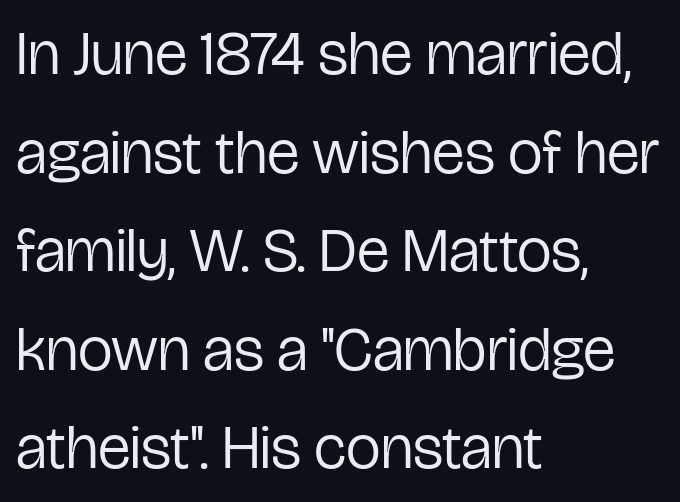
The image shows 62 px regular-weight, condensed sans-serif type, upright; set left-aligned, normal line spacing (1.59x), normal letter spacing, not underlined; low stroke contrast and a medium x-height.
